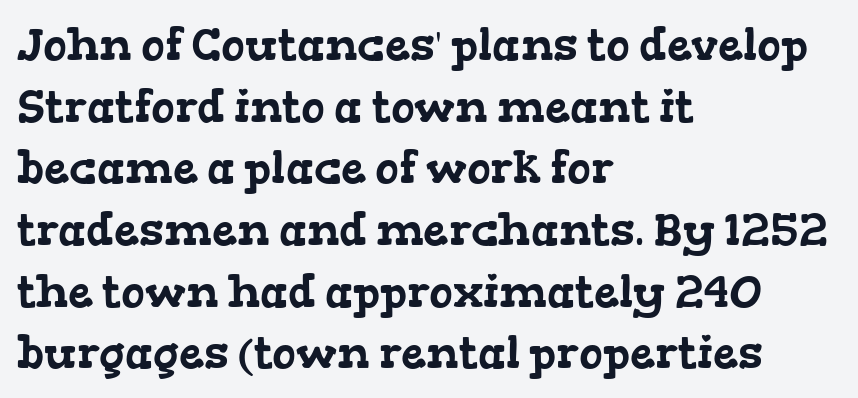
The image shows 45 px wide serif type; set left-aligned, normal line spacing (1.37x), normal letter spacing, not underlined; low stroke contrast and a medium x-height.
